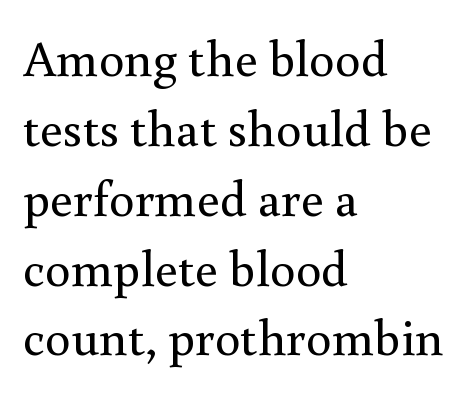
Q: Is the text bold? A: No.
Q: Is the text italic (slanted)? A: No, it is upright.
Q: Is the typeface a serif or a sans-serif typeface? A: Serif.
Q: Is the text underlined? A: No.
Q: How is the paragraph aligned? A: Left-aligned.
Q: Is the spacing between letters normal or unusually wide? A: Normal.
Q: Is the spacing between lines tight, normal or loose? A: Normal.
Q: Width (condensed, normal, or wide)? A: Normal.
Q: Stroke contrast? A: Medium.
Q: x-height? A: Small.
Q: Monospaced? A: No.
